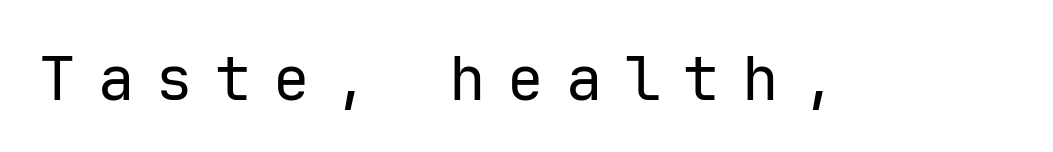
This sample has the even, mechanical cadence of fixed-width lettering. Ordinary non-slanted type is in use. Unlike a traditional serif, this face leaves its strokes unadorned. Underlining? Definitely not there.
